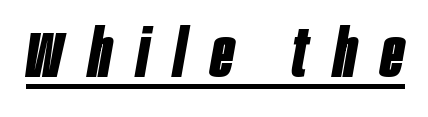
Each letter keeps its own natural width here, so spacing adapts to shape. These lines were composed using italics. On the weight axis this lands at bold, roughly 700. Is the letter spacing exaggerated? Yes — the characters are pushed far apart.
